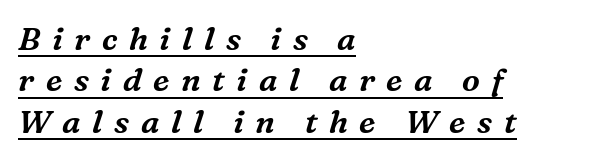
The face used here appears with an underline applied. Is the letter spacing exaggerated? Yes — the characters are pushed far apart. A typesetter would call this leading conventional body-copy spacing. The font family rendered here belongs to the serif group.
